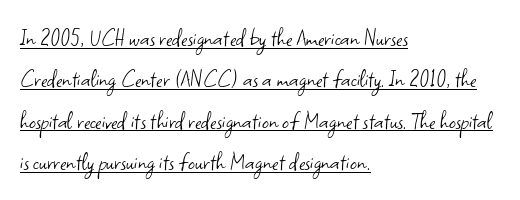
Q: Is the text bold? A: No.
Q: Is the text italic (slanted)? A: Yes.
Q: Is the text underlined? A: Yes.
Q: How is the paragraph aligned? A: Left-aligned.
Q: Is the spacing between letters normal or unusually wide? A: Normal.
Q: Is the spacing between lines tight, normal or loose? A: Normal.
